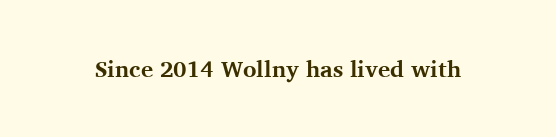
{"italic": "no", "bold": "yes", "underline": "no", "letter_spacing": "normal", "letter_spacing_em": 0.0, "glyph_px": 23}
